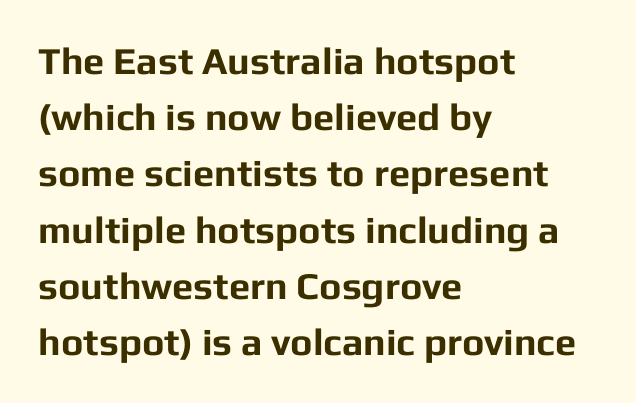
The image shows 38 px bold sans-serif type, upright; set left-aligned, normal line spacing (1.48x), normal letter spacing, not underlined; low stroke contrast and a medium x-height.
